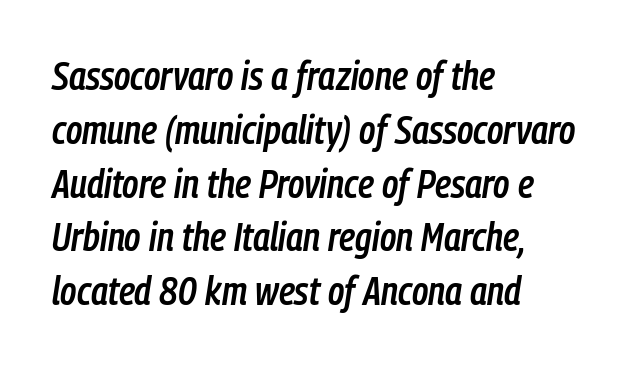
Notice how the passage keeps a crisp vertical edge on the left only. Slant detected: the letters are inclined. Type without underlining. Is there much room between lines? A standard amount, neither cramped nor airy.
